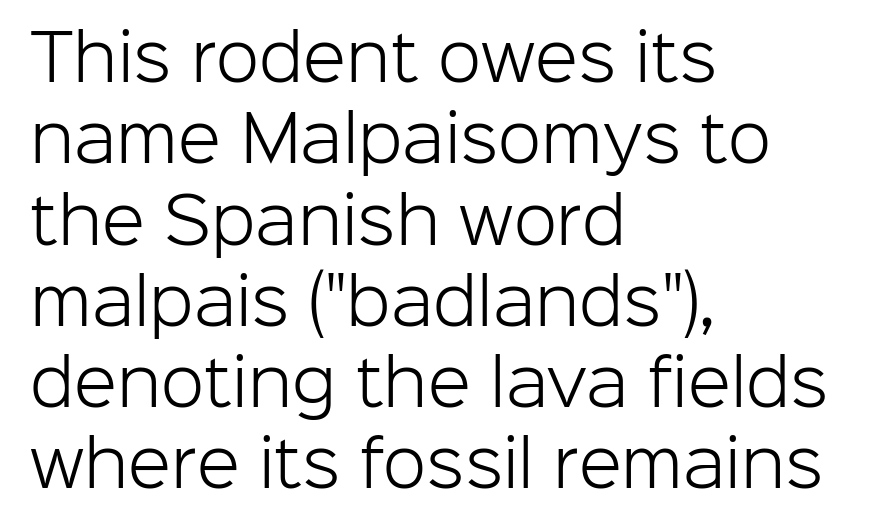
Q: Is the text bold? A: No.
Q: Is the text italic (slanted)? A: No, it is upright.
Q: Is the typeface a serif or a sans-serif typeface? A: Sans-serif.
Q: Is the text underlined? A: No.
Q: How is the paragraph aligned? A: Left-aligned.
Q: Is the spacing between letters normal or unusually wide? A: Normal.
Q: Is the spacing between lines tight, normal or loose? A: Normal.
Q: Width (condensed, normal, or wide)? A: Normal.
Q: Stroke contrast? A: Low.
Q: x-height? A: Medium.
Q: Monospaced? A: No.
